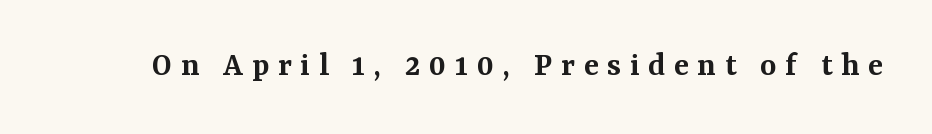
{"serif": "yes", "italic": "no", "bold": "semi", "weight": "semibold", "width": "normal", "stroke_contrast": "medium", "x_height": "medium", "monospaced": "no", "underline": "no", "letter_spacing": "wide", "letter_spacing_em": 0.24, "glyph_px": 35}
